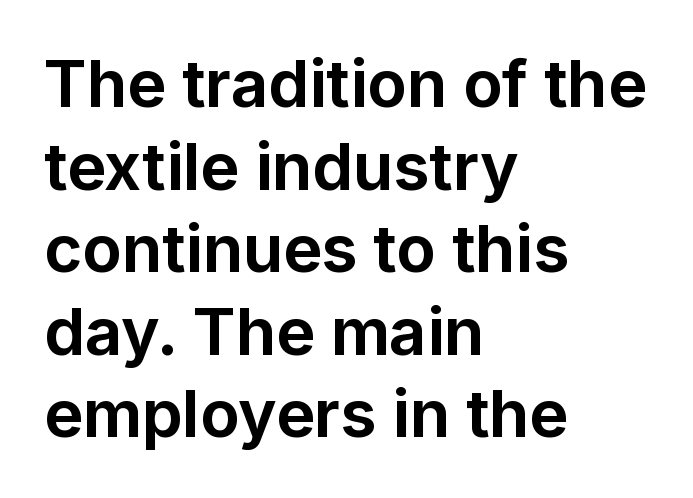
{"serif": "no", "italic": "no", "bold": "yes", "weight": "bold", "width": "normal", "stroke_contrast": "low", "x_height": "medium", "monospaced": "no", "underline": "no", "align": "left", "line_spacing": "normal", "line_spacing_ratio": 1.27, "letter_spacing": "normal", "letter_spacing_em": 0.0, "glyph_px": 65}
